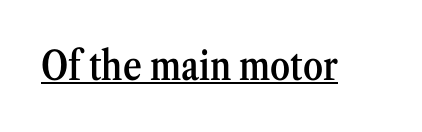
Q: Is the text bold? A: Semi-bold.
Q: Is the text italic (slanted)? A: No, it is upright.
Q: Is the typeface a serif or a sans-serif typeface? A: Serif.
Q: Is the text underlined? A: Yes.
Q: Is the spacing between letters normal or unusually wide? A: Normal.
Q: Width (condensed, normal, or wide)? A: Condensed.
Q: Stroke contrast? A: Medium.
Q: x-height? A: Medium.
Q: Monospaced? A: No.
